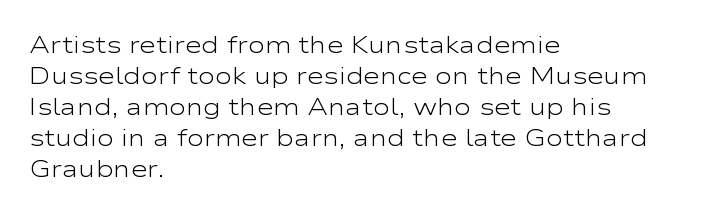
The image shows 23 px text type, upright; set left-aligned, normal line spacing (1.35x), normal letter spacing, not underlined.
